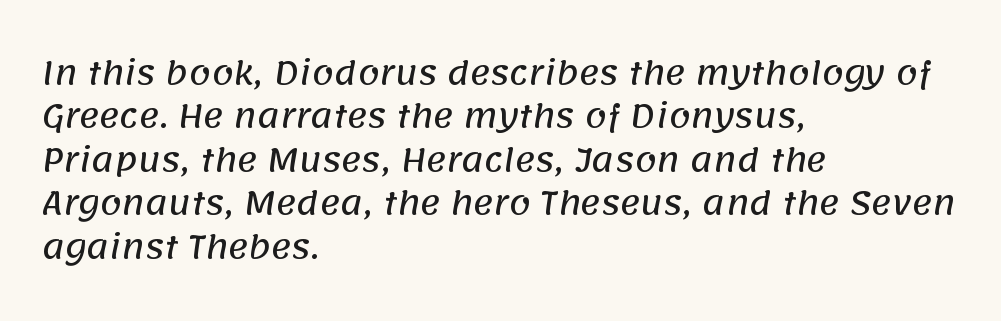
Q: Is the typeface a serif or a sans-serif typeface? A: Sans-serif.
Q: Is the text underlined? A: No.
Q: How is the paragraph aligned? A: Left-aligned.
Q: Is the spacing between letters normal or unusually wide? A: Normal.
Q: Is the spacing between lines tight, normal or loose? A: Normal.
Q: Width (condensed, normal, or wide)? A: Normal.
Q: Stroke contrast? A: Low.
Q: x-height? A: Large.
Q: Monospaced? A: No.
